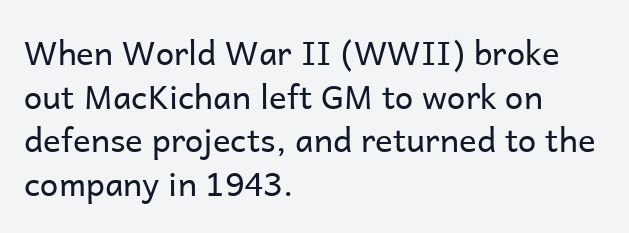
{"serif": "no", "italic": "no", "bold": "no", "weight": "regular", "width": "normal", "stroke_contrast": "low", "x_height": "medium", "monospaced": "no", "underline": "no", "align": "left", "line_spacing": "normal", "line_spacing_ratio": 1.32, "letter_spacing": "normal", "letter_spacing_em": 0.0, "glyph_px": 33}
